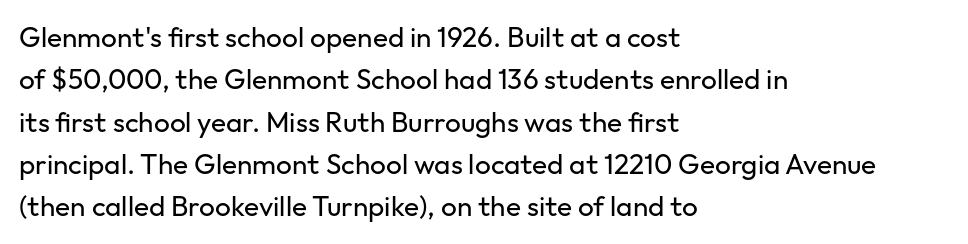
{"serif": "no", "italic": "no", "bold": "no", "weight": "regular", "width": "normal", "stroke_contrast": "low", "x_height": "medium", "monospaced": "no", "underline": "no", "align": "left", "line_spacing": "normal", "line_spacing_ratio": 1.51, "letter_spacing": "normal", "letter_spacing_em": 0.0, "glyph_px": 28}
